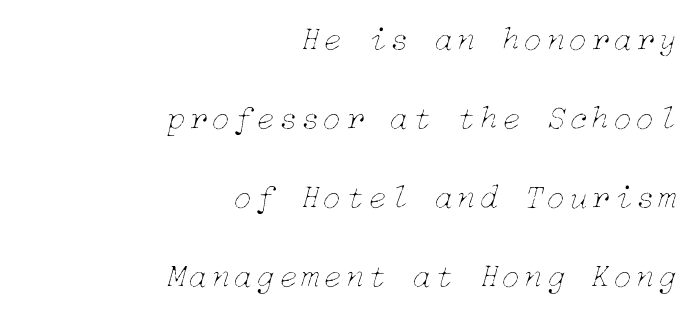
The image shows 34 px thin type, italic (leaning right); set right-aligned, loose line spacing (2.32x), not underlined; low stroke contrast and a medium x-height.
